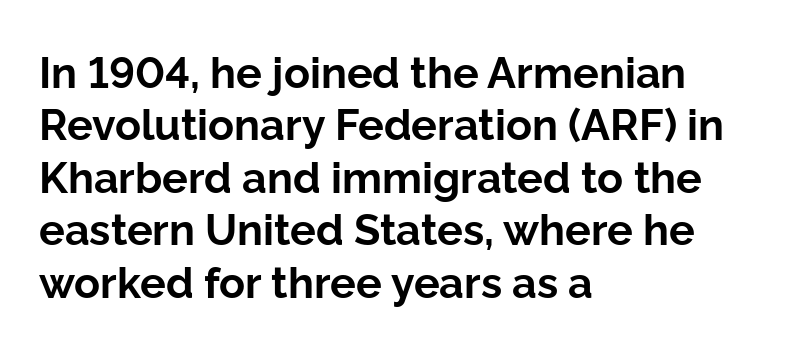
The image shows 43 px bold sans-serif type, upright; set left-aligned, line spacing 1.22x, normal letter spacing, not underlined; low stroke contrast and a medium x-height.
